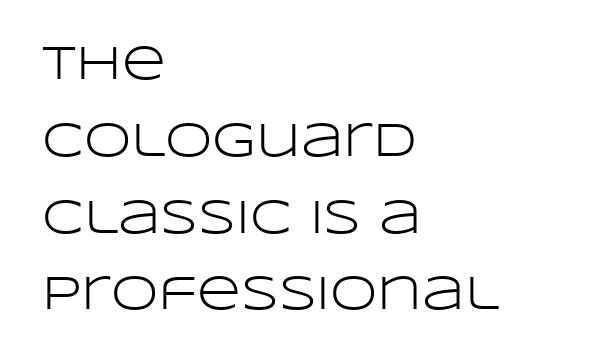
Q: Is the text bold? A: No.
Q: Is the text italic (slanted)? A: No, it is upright.
Q: Is the typeface a serif or a sans-serif typeface? A: Sans-serif.
Q: Is the text underlined? A: No.
Q: How is the paragraph aligned? A: Left-aligned.
Q: Is the spacing between letters normal or unusually wide? A: Normal.
Q: Is the spacing between lines tight, normal or loose? A: Normal.
Q: Width (condensed, normal, or wide)? A: Wide.
Q: Stroke contrast? A: Low.
Q: x-height? A: Large.
Q: Monospaced? A: No.
